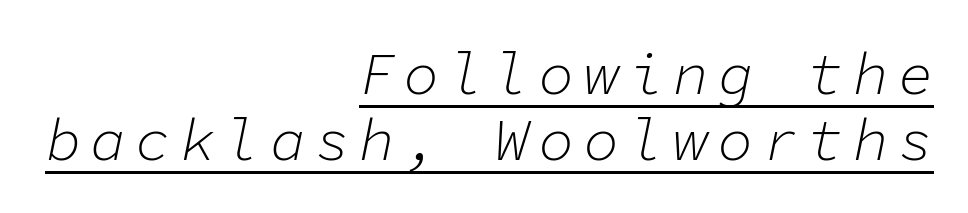
Q: Is the text bold? A: No.
Q: Is the text italic (slanted)? A: Yes, it leans right by about 11 degrees.
Q: Is the text underlined? A: Yes.
Q: How is the paragraph aligned? A: Right-aligned.
Q: Is the spacing between lines tight, normal or loose? A: Tight.
Q: Width (condensed, normal, or wide)? A: Normal.
Q: Stroke contrast? A: Low.
Q: x-height? A: Medium.
Q: Monospaced? A: Yes.
